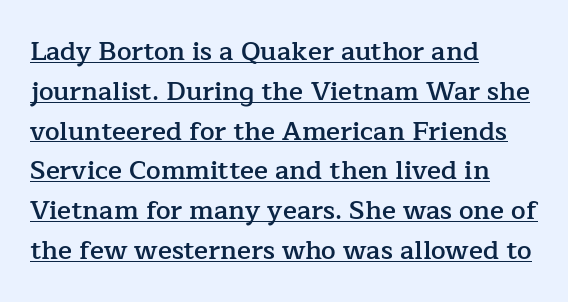
{"italic": "no", "bold": "semi", "underline": "yes", "align": "left", "line_spacing": "normal", "line_spacing_ratio": 1.53, "letter_spacing": "normal", "letter_spacing_em": 0.0, "glyph_px": 26}
